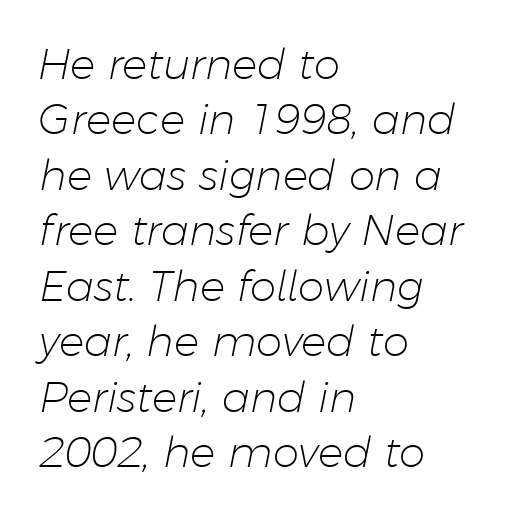
The image shows 42 px light type, italic (leaning right); set left-aligned, normal line spacing (1.32x), normal letter spacing, not underlined; low stroke contrast and a medium x-height.
